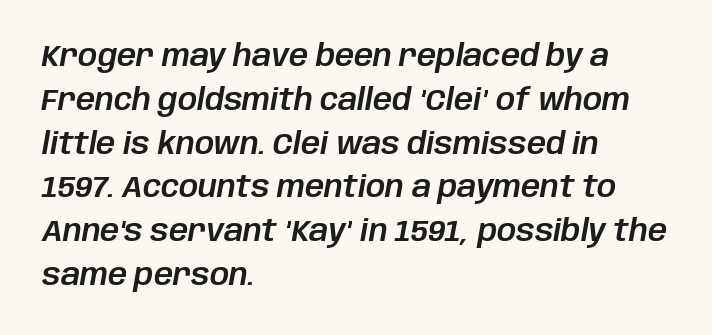
{"italic": "yes", "lean": "right", "slant_degrees": 10, "width": "normal", "stroke_contrast": "low", "x_height": "large", "monospaced": "no", "underline": "no", "align": "left", "line_spacing": "normal", "line_spacing_ratio": 1.46, "letter_spacing": "normal", "letter_spacing_em": 0.0, "glyph_px": 30}
